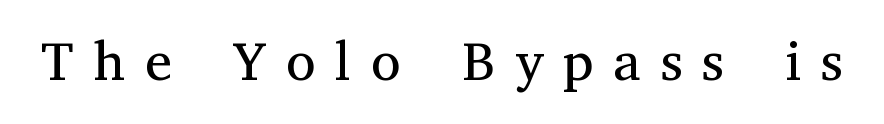
{"serif": "yes", "italic": "no", "bold": "no", "weight": "regular", "width": "normal", "stroke_contrast": "medium", "x_height": "medium", "monospaced": "no", "underline": "no", "letter_spacing": "wide", "letter_spacing_em": 0.37, "glyph_px": 54}
